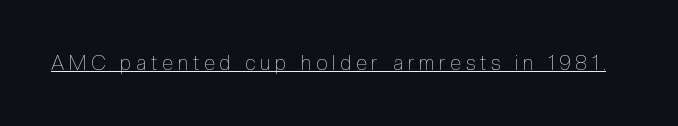
Q: Is the text bold? A: No.
Q: Is the text italic (slanted)? A: No, it is upright.
Q: Is the text underlined? A: Yes.
Q: Is the spacing between letters normal or unusually wide? A: Unusually wide.
